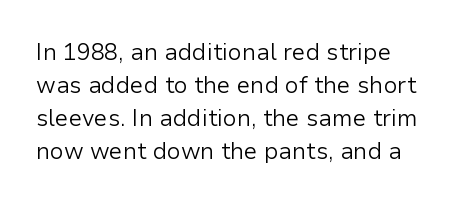
{"italic": "no", "bold": "no", "underline": "no", "align": "left", "line_spacing": "normal", "line_spacing_ratio": 1.43, "letter_spacing": "normal", "letter_spacing_em": 0.0, "glyph_px": 23}
